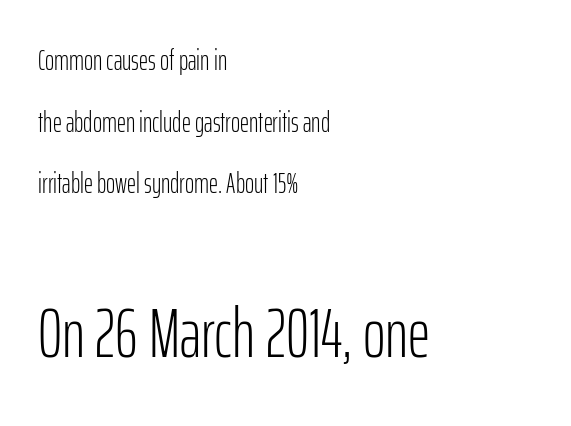
{"serif": "no", "italic": "no", "bold": "no", "weight": "light", "width": "condensed", "stroke_contrast": "low", "x_height": "medium", "monospaced": "no", "underline": "no", "align": "left", "line_spacing": "loose", "line_spacing_ratio": 2.2, "letter_spacing": "normal", "letter_spacing_em": 0.0, "larger_block": "second", "size_ratio": 2.46, "glyph_px": 69}
